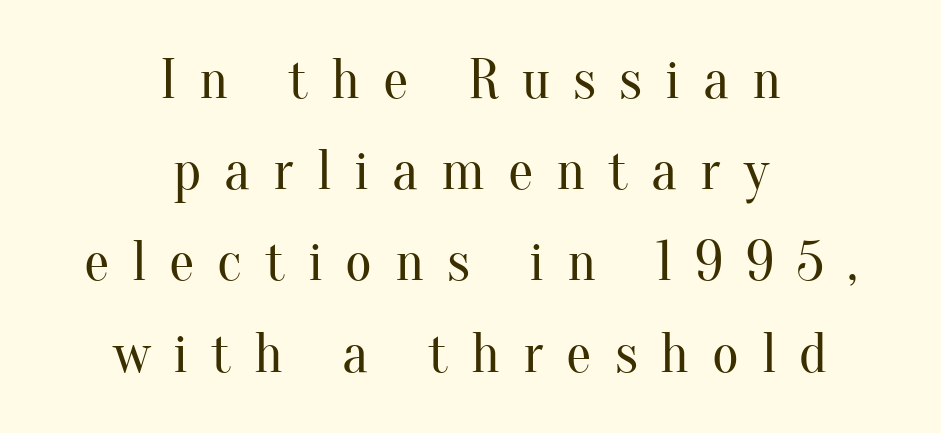
Weight class: somewhere from thin through regular. Notice how descenders clear the ascenders below comfortably — that's standard leading. Spacing verdict: proportional, widths tailored to each character. The line texture is sparse and dotted thanks to wide tracking. In terms of posture, this sample is upright.
